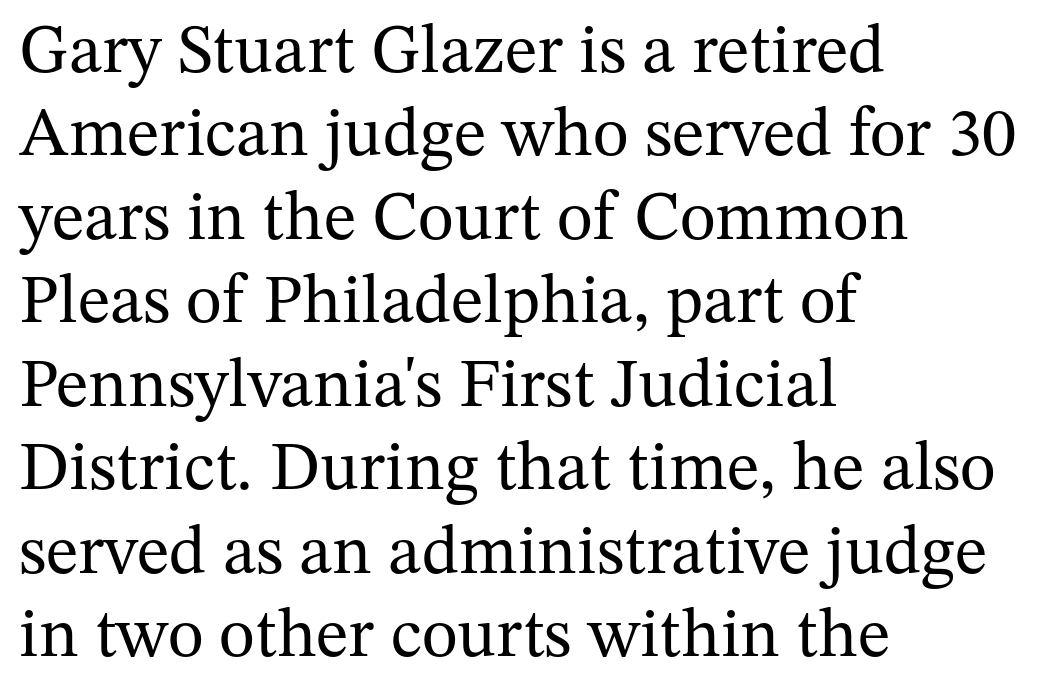
{"serif": "yes", "italic": "no", "bold": "no", "weight": "regular", "width": "normal", "stroke_contrast": "medium", "x_height": "medium", "monospaced": "no", "underline": "no", "align": "left", "line_spacing_ratio": 1.21, "letter_spacing": "normal", "letter_spacing_em": 0.0, "glyph_px": 69}
